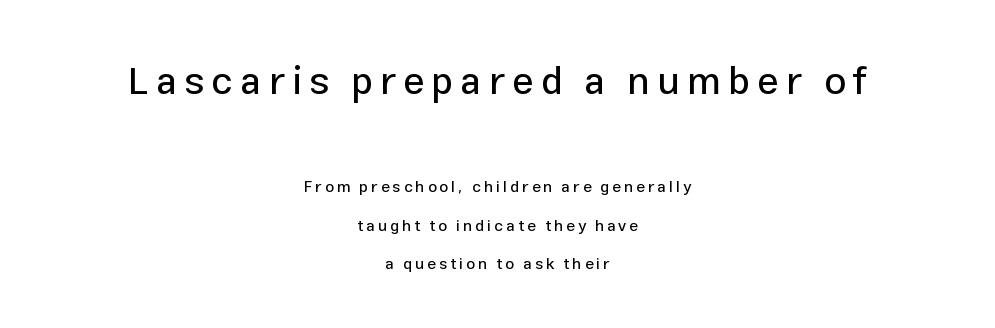
The image shows 39 px sans-serif type, upright; set centered, loose line spacing (2.41x), not underlined; the first (top) block is 2.44x larger; low stroke contrast and a medium x-height.
